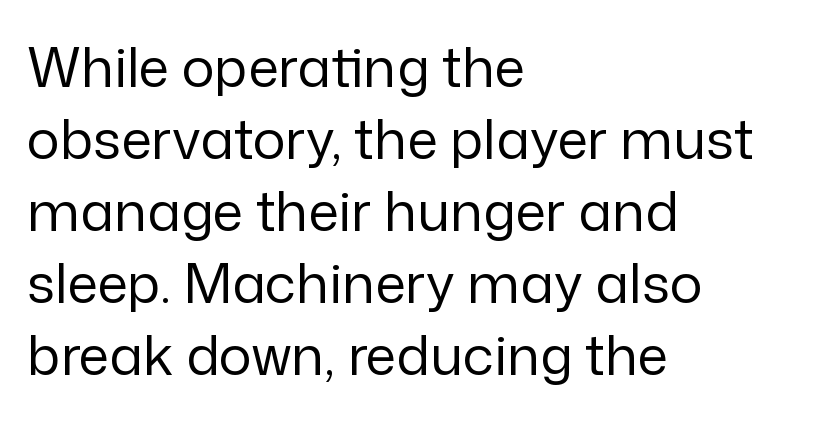
Q: Is the text bold? A: No.
Q: Is the text italic (slanted)? A: No, it is upright.
Q: Is the typeface a serif or a sans-serif typeface? A: Sans-serif.
Q: Is the text underlined? A: No.
Q: How is the paragraph aligned? A: Left-aligned.
Q: Is the spacing between letters normal or unusually wide? A: Normal.
Q: Is the spacing between lines tight, normal or loose? A: Normal.
Q: Width (condensed, normal, or wide)? A: Normal.
Q: Stroke contrast? A: Low.
Q: x-height? A: Medium.
Q: Monospaced? A: No.
